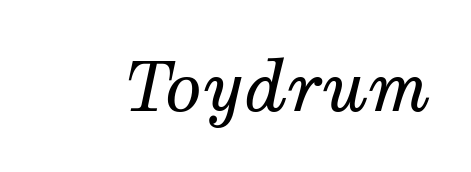
Is this a sans? No — the strokes have serifs. No letter is thick-stroked: the sample isn't bold. Is this a fixed-width face? No — the glyphs have proportional, varying widths. The horizontal fit of the characters is conventional and even. The axis of the letterforms is tilted away from vertical. Anything drawn beneath the words? Only blank space.
